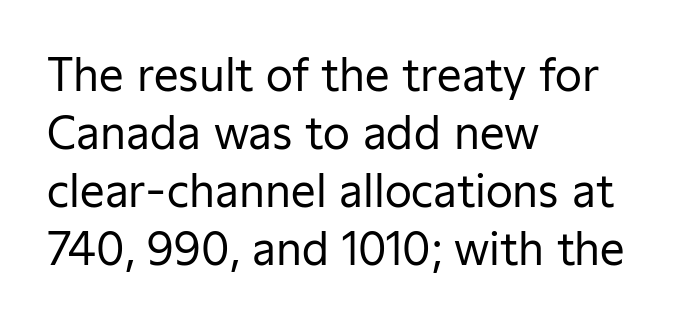
{"serif": "no", "italic": "no", "bold": "no", "weight": "regular", "width": "normal", "stroke_contrast": "low", "x_height": "medium", "monospaced": "no", "underline": "no", "align": "left", "line_spacing": "normal", "line_spacing_ratio": 1.32, "letter_spacing": "normal", "letter_spacing_em": 0.0, "glyph_px": 44}
